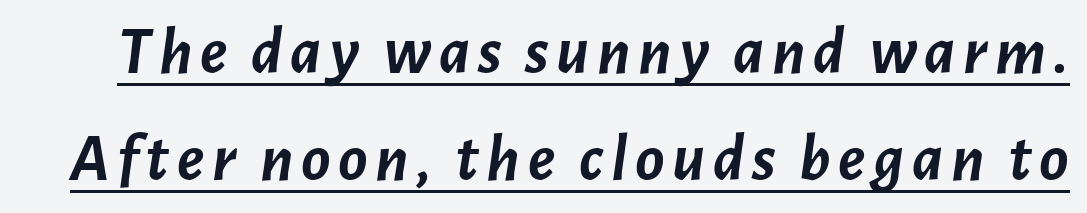
{"italic": "yes", "lean": "right", "slant_degrees": 7, "bold": "yes", "weight": "semibold", "width": "normal", "stroke_contrast": "low", "x_height": "medium", "monospaced": "no", "underline": "yes", "line_spacing": "normal", "line_spacing_ratio": 1.58, "glyph_px": 68}
